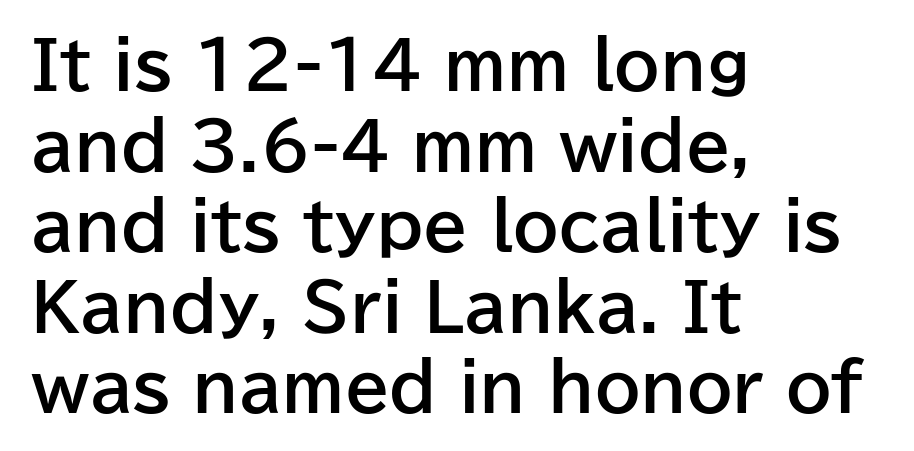
Q: Is the text bold? A: Yes.
Q: Is the text italic (slanted)? A: No, it is upright.
Q: Is the typeface a serif or a sans-serif typeface? A: Sans-serif.
Q: Is the text underlined? A: No.
Q: How is the paragraph aligned? A: Left-aligned.
Q: Is the spacing between letters normal or unusually wide? A: Normal.
Q: Width (condensed, normal, or wide)? A: Normal.
Q: Stroke contrast? A: Low.
Q: x-height? A: Medium.
Q: Monospaced? A: No.
